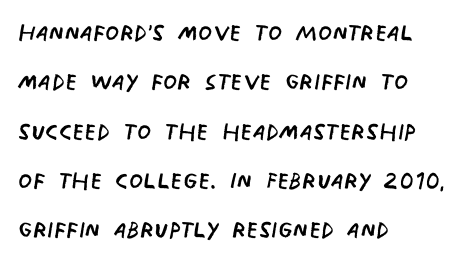
The image shows 32 px regular-weight, condensed sans-serif type; set left-aligned, normal line spacing (1.54x), normal letter spacing, not underlined; low stroke contrast and a large x-height.
